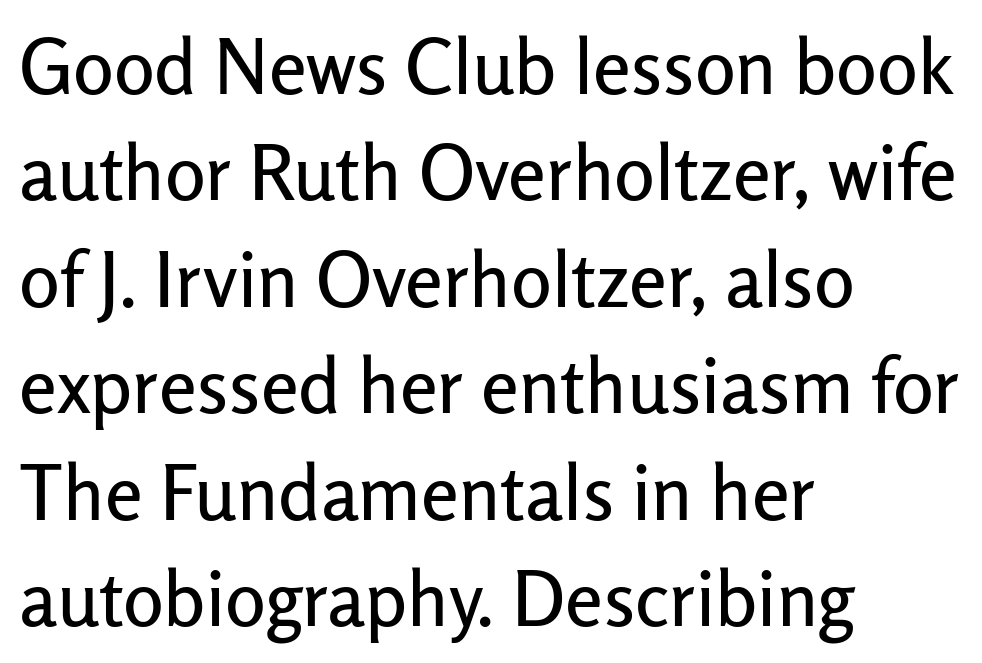
Q: Is the text italic (slanted)? A: No, it is upright.
Q: Is the typeface a serif or a sans-serif typeface? A: Sans-serif.
Q: Is the text underlined? A: No.
Q: How is the paragraph aligned? A: Left-aligned.
Q: Is the spacing between letters normal or unusually wide? A: Normal.
Q: Is the spacing between lines tight, normal or loose? A: Normal.
Q: Width (condensed, normal, or wide)? A: Normal.
Q: Stroke contrast? A: Low.
Q: x-height? A: Medium.
Q: Monospaced? A: No.
